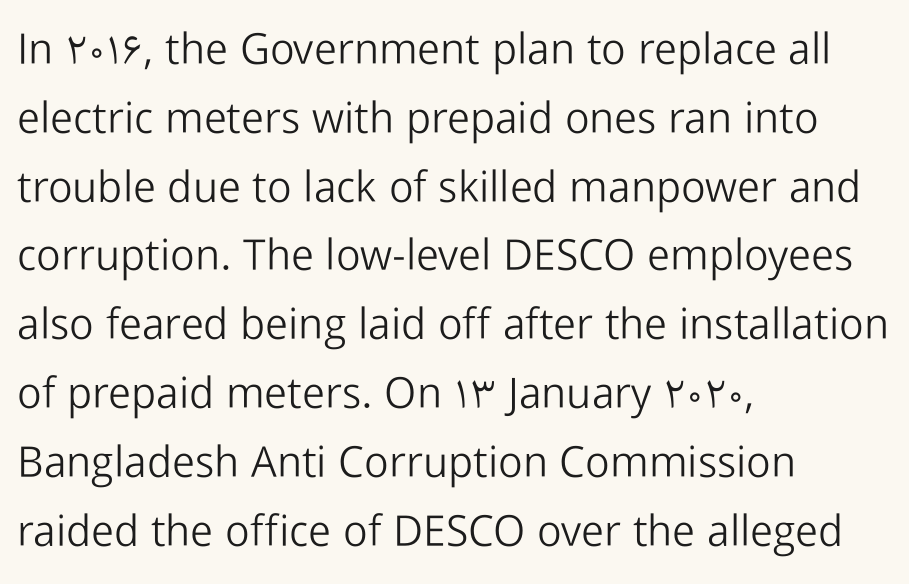
The image shows 43 px light sans-serif type, upright; set left-aligned, normal line spacing (1.6x), normal letter spacing, not underlined; low stroke contrast and a medium x-height.
